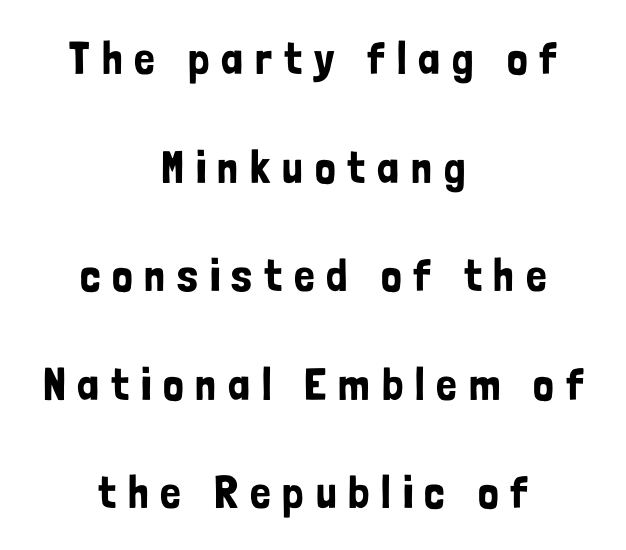
The lines in this sample share a center point and differ in where they start and stop. You could only call the tracking loose — the letters float apart. Observe the absence of serifs on each vertical stroke in this sample. Underlining? Definitely not there.
